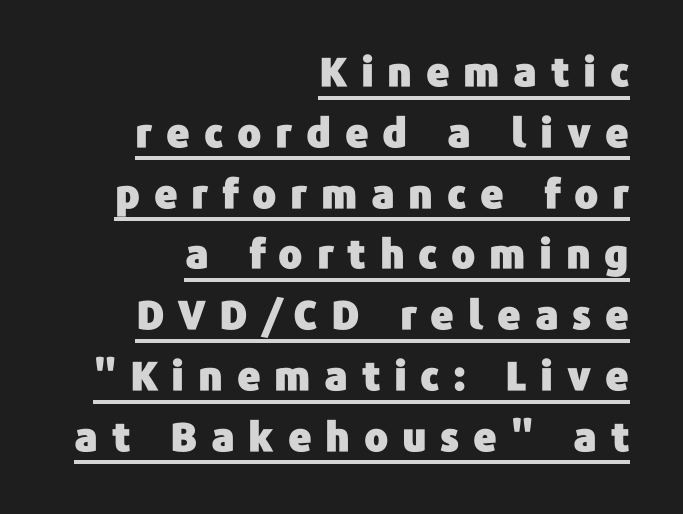
Emphasis is given by a line drawn under the lettering. Letter spacing: wide. This is the regular roman posture of the typeface. These lines are composed in type without serifs.
